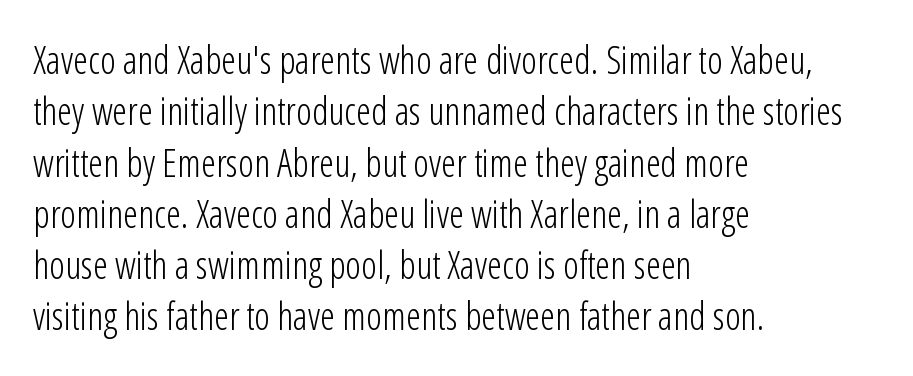
The image shows 38 px light, condensed sans-serif type, upright; set left-aligned, normal line spacing (1.35x), normal letter spacing, not underlined; low stroke contrast and a medium x-height.
